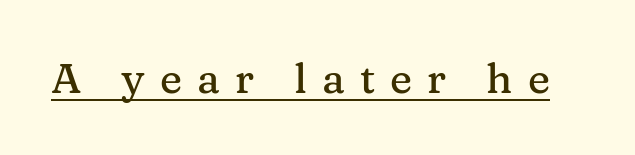
Q: Is the text italic (slanted)? A: No, it is upright.
Q: Is the typeface a serif or a sans-serif typeface? A: Serif.
Q: Is the text underlined? A: Yes.
Q: Is the spacing between letters normal or unusually wide? A: Unusually wide.
Q: Width (condensed, normal, or wide)? A: Normal.
Q: Stroke contrast? A: Medium.
Q: x-height? A: Medium.
Q: Monospaced? A: No.
